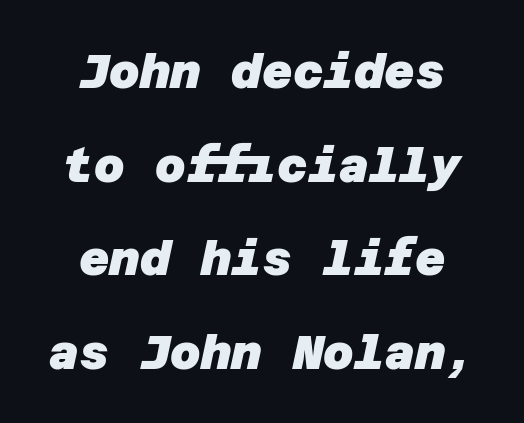
The image shows 47 px heavy sans-serif type; set centered, loose line spacing (1.99x), normal letter spacing, not underlined; low stroke contrast and a large x-height.
